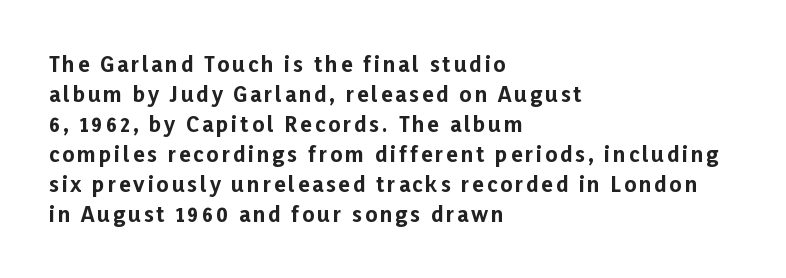
Strokes here are thick enough to call this a true bold. Is there much room between lines? A standard amount, neither cramped nor airy. Do the letters lean? They stand straight. The strip under each line holds only bare page. The paragraph has a hard left edge and a soft right edge.
